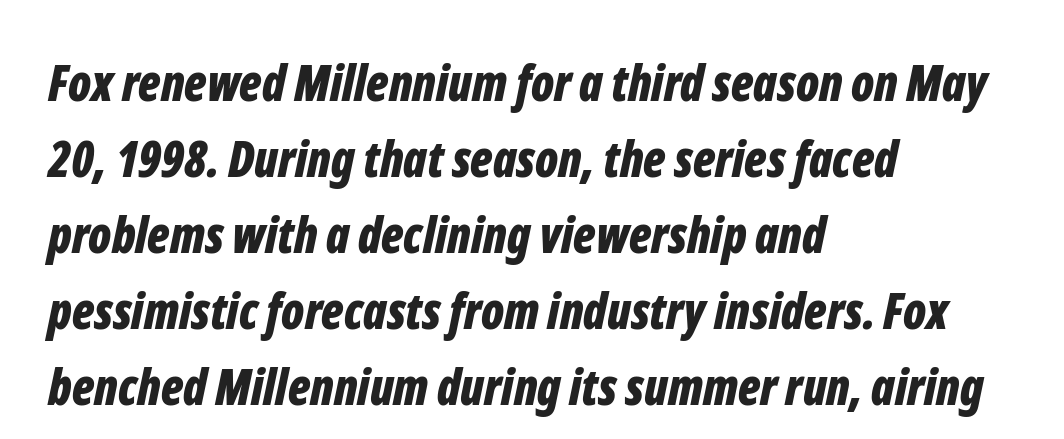
Honestly, there is no underline to notice here at all. Vertically, the passage feels balanced, rows spaced as you'd expect. The lines are quadded left. The rendering uses a bold face; every stroke is thick and dark. Tracking value appears to be zero — textbook default spacing.
